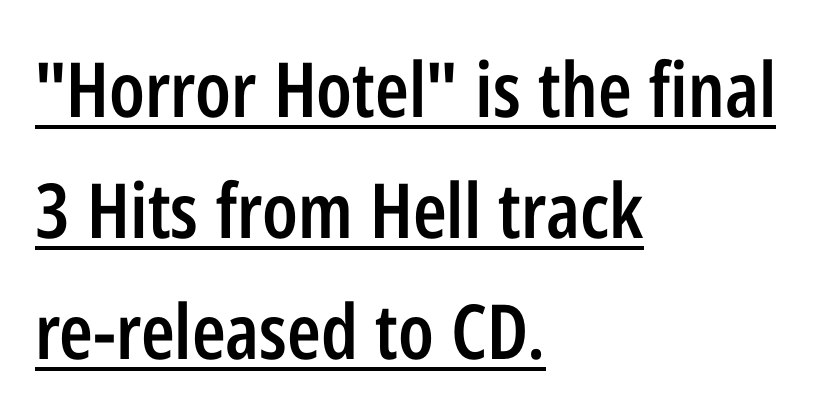
This is underlined copy, the kind a proofreader might mark for attention. Alignment: flush left. This is the regular roman posture of the typeface. Caption: semibold face, moderately heavy strokes. Vertical spacing — default. There is no visible air inserted between adjacent glyphs.
